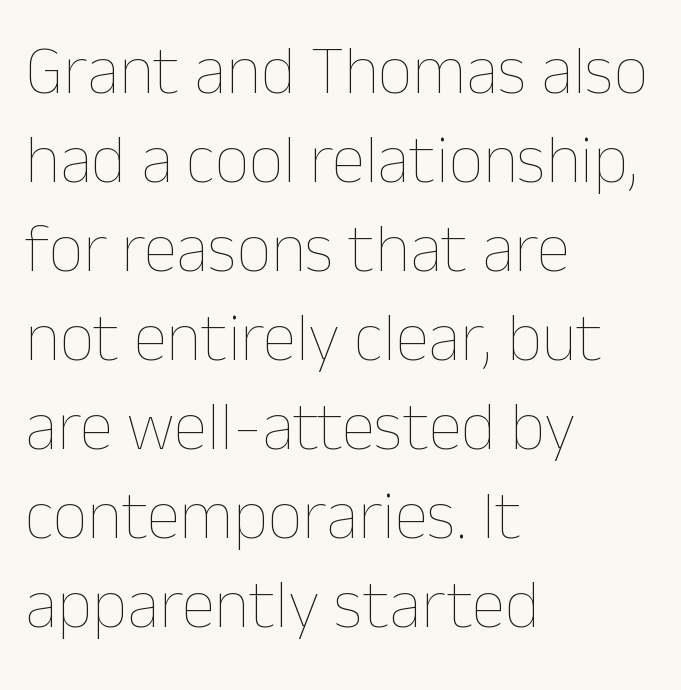
{"italic": "no", "bold": "no", "weight": "thin", "width": "normal", "stroke_contrast": "low", "x_height": "medium", "monospaced": "no", "underline": "no", "align": "left", "line_spacing": "normal", "line_spacing_ratio": 1.31, "letter_spacing": "normal", "letter_spacing_em": 0.0, "glyph_px": 68}
